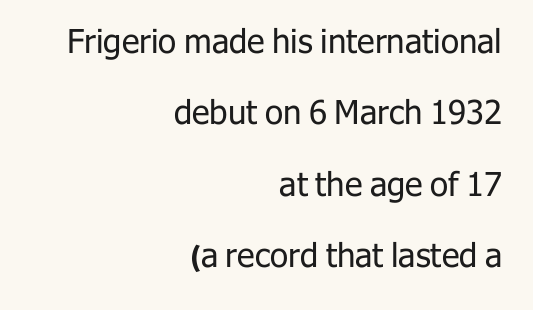
Note the varied advance widths — an 'i' is clearly narrower than an 'm'. Each word holds together tightly as a unit, with standard inter-letter gaps. Observe the absence of serifs on each vertical stroke in this sample. Any mark beneath the type? The region is blank. Is the block centered? No — it sits flush against the right margin. The vertical gap from one line to the next is large.
